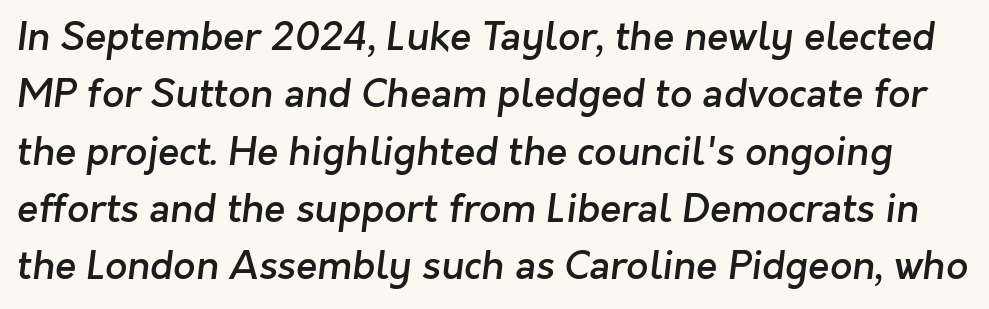
Every letter is mildly thick-stroked: semibold rather than bold. Default kerning and tracking; the words read as compact shapes. Think of a printed novel: that variable character pitch is what you see here. Plain, unruled lines of type. Baseline-to-baseline distance is the conventional proportion of letter height. Does the type have serifs? No, each stem ends abruptly.
